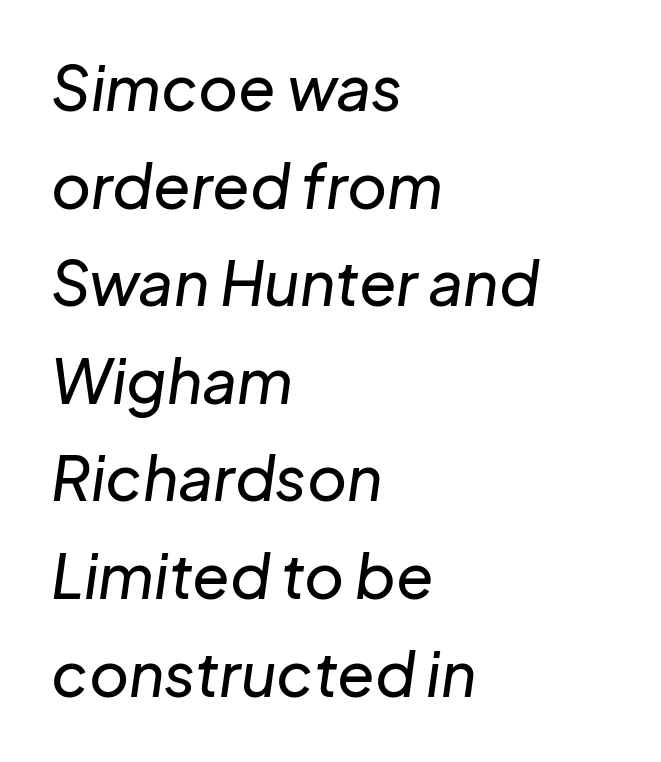
The image shows 61 px text type, italic (leaning right); set left-aligned, normal line spacing (1.6x), normal letter spacing, not underlined; low stroke contrast and a medium x-height.
